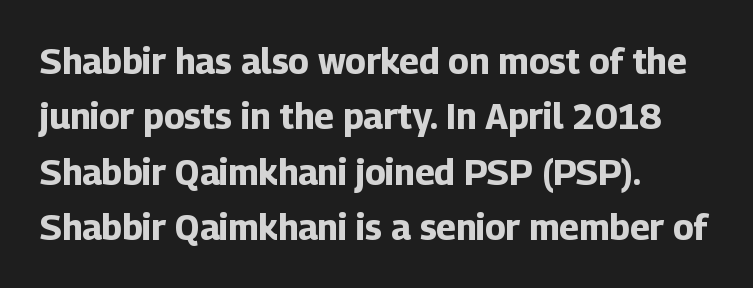
Do the letters lean? They stand straight. Glyph-to-glyph distance matches everyday printed text. Regarding serifs, this sample does without them. Strokes here are thick enough to call this a true bold.
